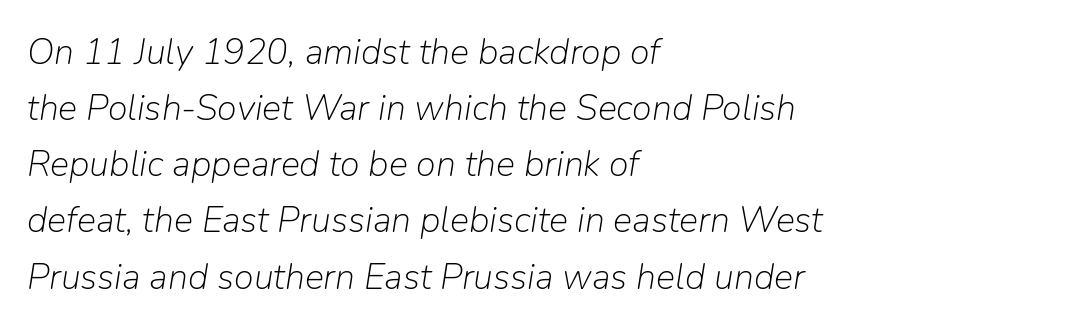
{"italic": "yes", "lean": "right", "slant_degrees": 9, "bold": "no", "weight": "light", "width": "normal", "stroke_contrast": "low", "x_height": "medium", "monospaced": "no", "underline": "no", "align": "left", "line_spacing": "normal", "line_spacing_ratio": 1.56, "letter_spacing": "normal", "letter_spacing_em": 0.0, "glyph_px": 36}
